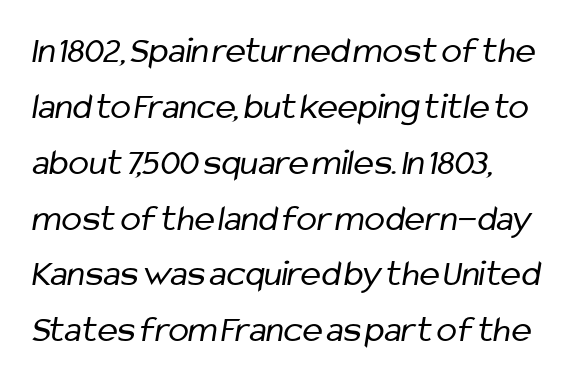
{"serif": "no", "bold": "no", "weight": "regular", "width": "condensed", "stroke_contrast": "low", "x_height": "medium", "monospaced": "no", "underline": "no", "align": "left", "line_spacing": "normal", "line_spacing_ratio": 1.47, "letter_spacing": "normal", "letter_spacing_em": 0.0, "glyph_px": 38}
